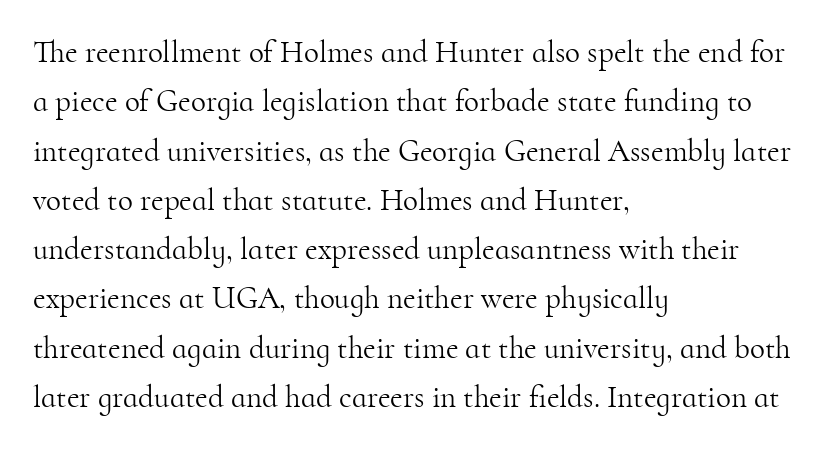
Left-aligned paragraph, ragged on the right. Look at the tracking — it's just the regular setting, nothing added. No heavy texture on the line: the type isn't bold. Rule under the text: the space is simply empty. Looks like regular typesetting: each glyph gets only the width it needs. Yep, those are serifs on the letters.
